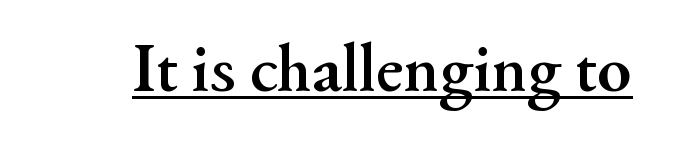
The image shows 69 px semibold serif type, upright; set normal letter spacing, underlined; medium stroke contrast and a small x-height.
